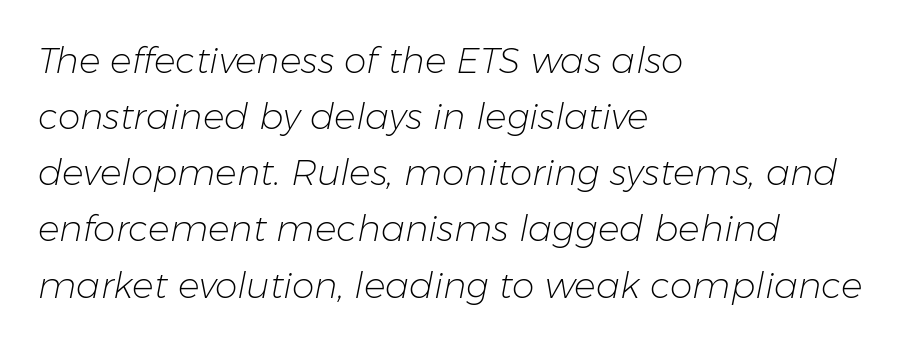
Q: Is the text bold? A: No.
Q: Is the text italic (slanted)? A: Yes, it leans right by about 11 degrees.
Q: Is the text underlined? A: No.
Q: How is the paragraph aligned? A: Left-aligned.
Q: Is the spacing between letters normal or unusually wide? A: Normal.
Q: Is the spacing between lines tight, normal or loose? A: Normal.
Q: Width (condensed, normal, or wide)? A: Normal.
Q: Stroke contrast? A: Low.
Q: x-height? A: Medium.
Q: Monospaced? A: No.
